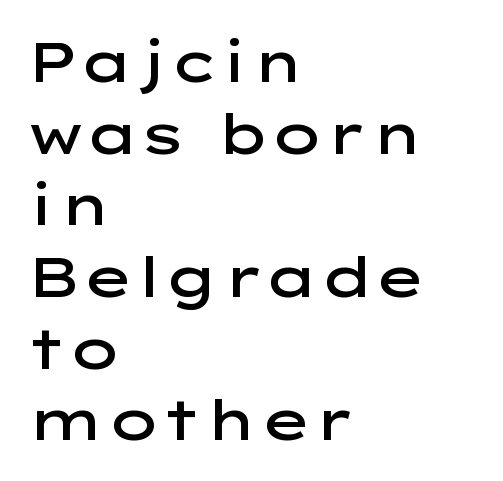
{"serif": "no", "italic": "no", "bold": "semi", "weight": "semibold", "width": "wide", "stroke_contrast": "low", "x_height": "medium", "monospaced": "no", "underline": "no", "align": "left", "line_spacing": "normal", "line_spacing_ratio": 1.28, "letter_spacing": "normal", "letter_spacing_em": 0.0, "glyph_px": 56}
